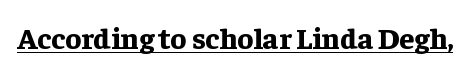
The string is rendered with underlining switched on. Proportional: the letters do not fall into vertical columns. Type style note: has serifs. The passage shown has conventional tracking throughout. Quick note: not italic, upright. Heft: maximum for text — a bold.
